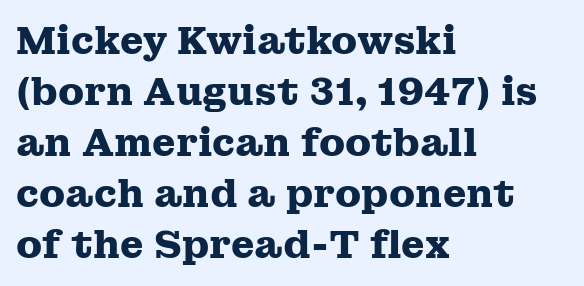
The image shows 38 px heavy, wide serif type, upright; set left-aligned, normal line spacing (1.34x), normal letter spacing, not underlined; medium stroke contrast and a medium x-height.
